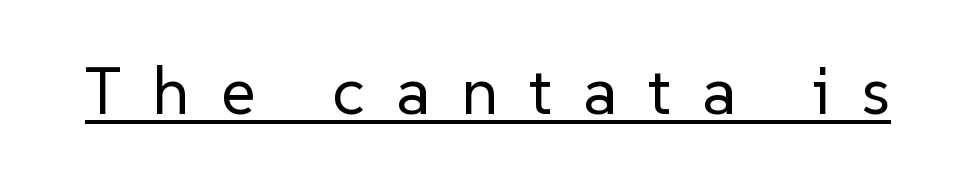
{"serif": "no", "italic": "no", "bold": "no", "weight": "regular", "width": "normal", "stroke_contrast": "low", "x_height": "medium", "monospaced": "no", "underline": "yes", "letter_spacing": "wide", "letter_spacing_em": 0.46, "glyph_px": 67}
